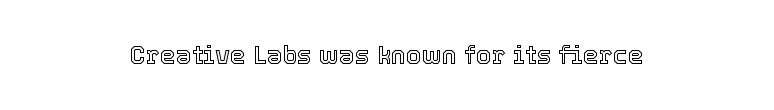
Has an underline been added? It has not. Do the letters lean? They stand straight. The tracking reads as untouched default to a designer's eye. Layout note: lines centered.
